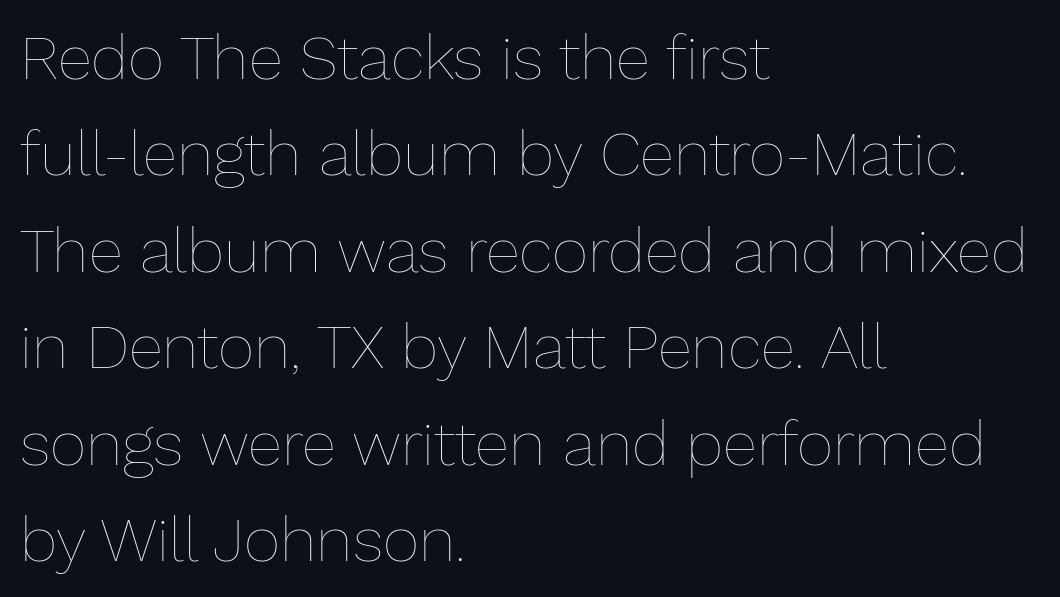
Inter-character spacing is left at the font's built-in metrics. Line spacing here is normal. The gap between lines stays unmarked. Every stem runs plumb, perpendicular to the baseline. Character widths vary here, with narrow letters taking less room than wide ones.
